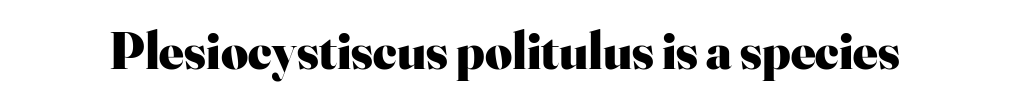
The image shows 52 px heavy serif type, upright; set normal letter spacing, not underlined; high stroke contrast and a small x-height.
